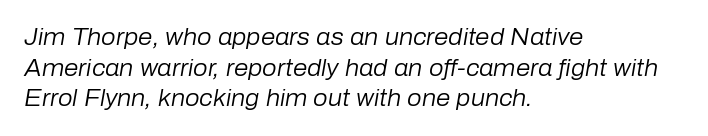
The image shows 23 px text type, italic (leaning right); set left-aligned, normal line spacing (1.33x), normal letter spacing, not underlined.
